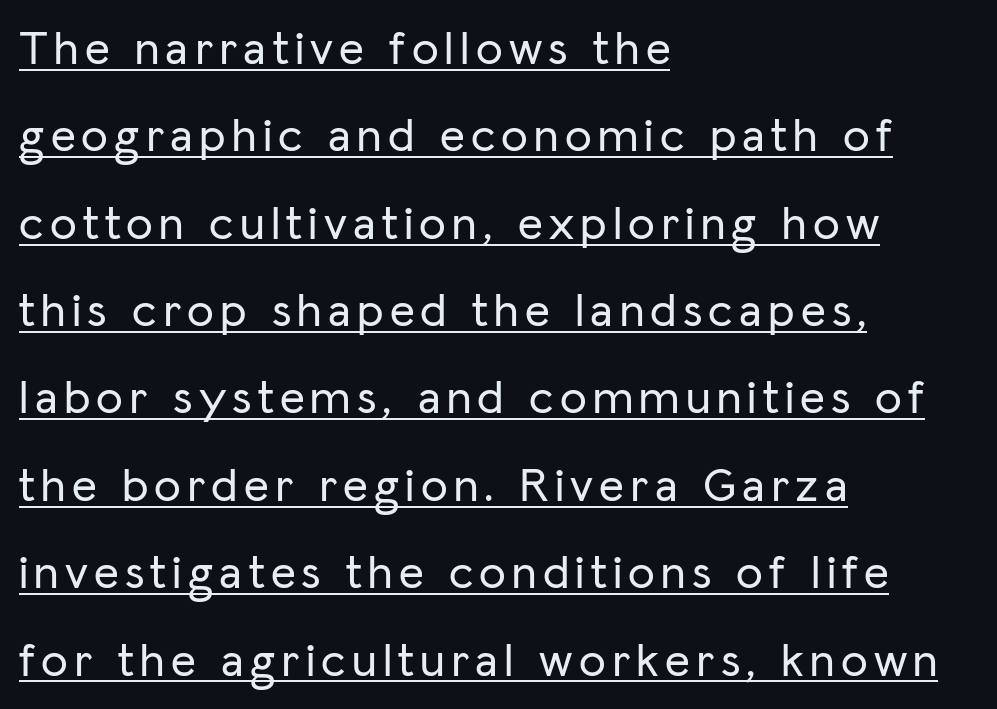
These lines were composed using upright roman letters. Every row of glyphs begins at an identical x-position on the left. The face used here is a sans, in the tradition of grotesques and geometrics. Note the varied advance widths — an 'i' is clearly narrower than an 'm'. You can see a thin bar hugging the bottom of the glyphs.
